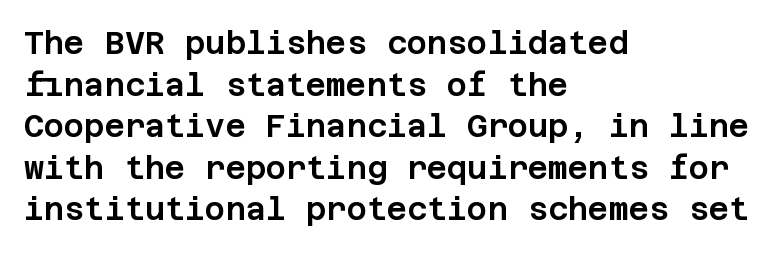
The image shows 31 px sans-serif type, upright; set left-aligned, normal line spacing (1.34x), normal letter spacing, not underlined; low stroke contrast and a large x-height.
